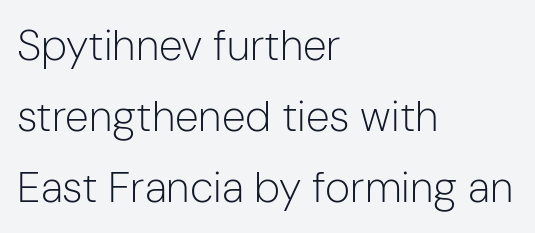
The image shows 43 px light sans-serif type, upright; set left-aligned, normal line spacing (1.65x), normal letter spacing, not underlined; low stroke contrast and a medium x-height.
